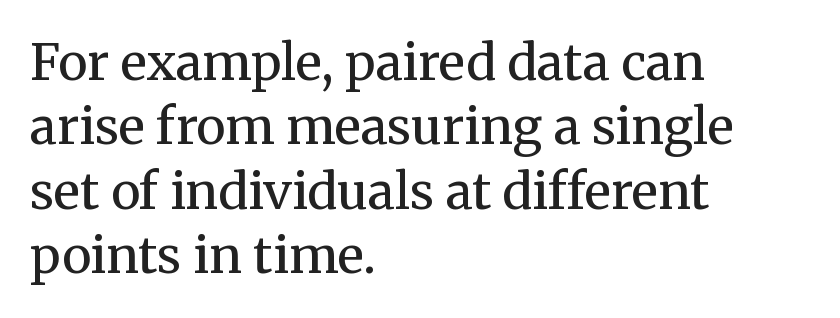
Q: Is the text bold? A: No.
Q: Is the text italic (slanted)? A: No, it is upright.
Q: Is the typeface a serif or a sans-serif typeface? A: Serif.
Q: Is the text underlined? A: No.
Q: How is the paragraph aligned? A: Left-aligned.
Q: Is the spacing between letters normal or unusually wide? A: Normal.
Q: Is the spacing between lines tight, normal or loose? A: Normal.
Q: Width (condensed, normal, or wide)? A: Normal.
Q: Stroke contrast? A: Medium.
Q: x-height? A: Medium.
Q: Monospaced? A: No.
